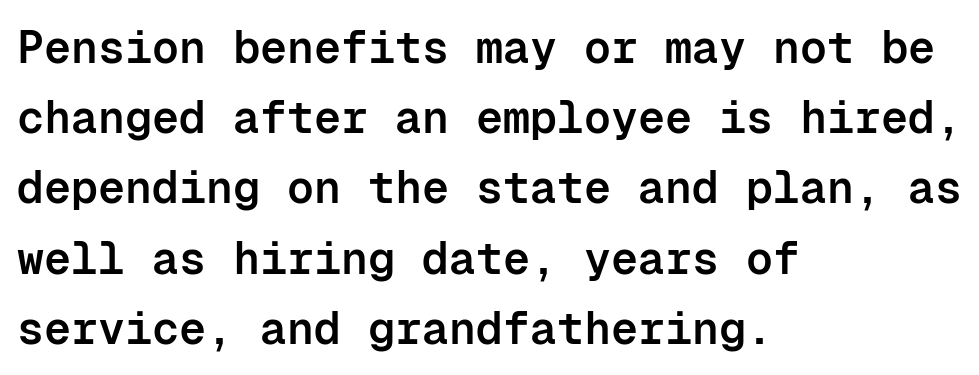
{"serif": "no", "italic": "no", "bold": "semi", "weight": "semibold", "width": "normal", "stroke_contrast": "low", "x_height": "medium", "monospaced": "yes", "underline": "no", "align": "left", "line_spacing": "normal", "line_spacing_ratio": 1.56, "letter_spacing": "normal", "letter_spacing_em": 0.0, "glyph_px": 45}
